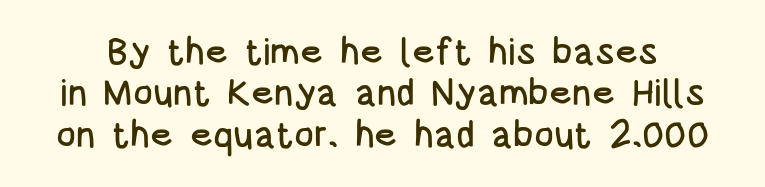
The rendering keeps characters at their native spacing. The words here are not underlined. The specimen reads as upright at a glance. Stroke terminals: plain, sans-serif. The space between consecutive lines is stingy.
